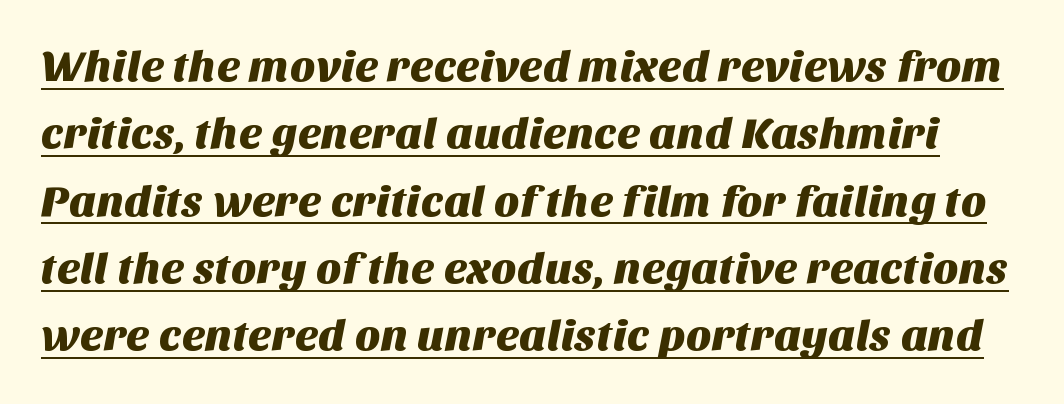
{"serif": "no", "width": "normal", "stroke_contrast": "medium", "x_height": "large", "monospaced": "no", "underline": "yes", "line_spacing": "normal", "line_spacing_ratio": 1.53, "letter_spacing": "normal", "letter_spacing_em": 0.0, "glyph_px": 44}
